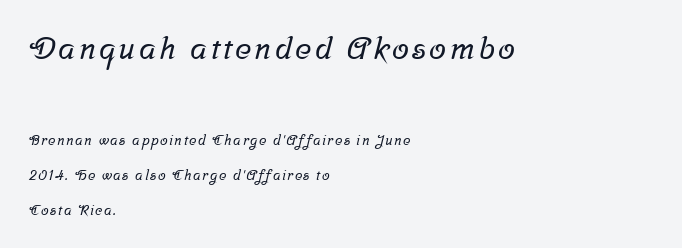
Q: Is the text underlined? A: No.
Q: How is the paragraph aligned? A: Left-aligned.
Q: Is the spacing between lines tight, normal or loose? A: Loose.
Q: Which block of text is set in a larger size, the first (top) or the second (bottom)? A: The first (top) one.
Q: Width (condensed, normal, or wide)? A: Normal.
Q: Stroke contrast? A: Low.
Q: x-height? A: Medium.
Q: Monospaced? A: No.
